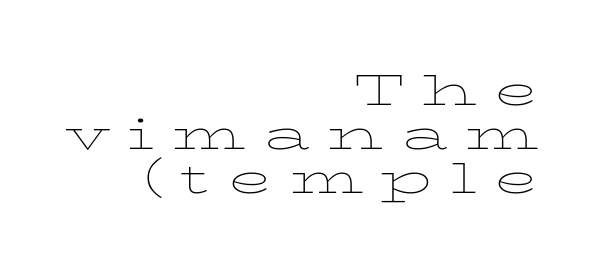
{"serif": "yes", "italic": "no", "bold": "no", "weight": "thin", "width": "wide", "stroke_contrast": "low", "x_height": "medium", "monospaced": "no", "underline": "no", "align": "right", "line_spacing": "tight", "line_spacing_ratio": 1.0, "letter_spacing": "wide", "letter_spacing_em": 0.4, "glyph_px": 44}
